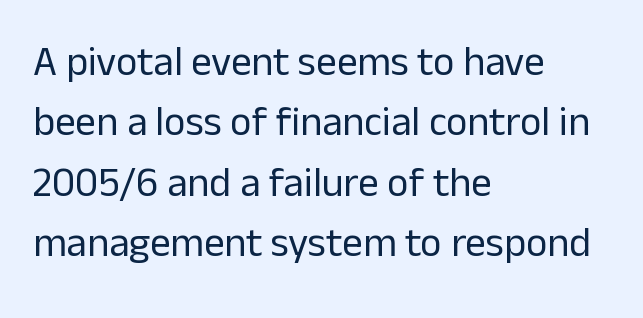
Q: Is the text bold? A: No.
Q: Is the text italic (slanted)? A: No, it is upright.
Q: Is the typeface a serif or a sans-serif typeface? A: Sans-serif.
Q: Is the text underlined? A: No.
Q: How is the paragraph aligned? A: Left-aligned.
Q: Is the spacing between letters normal or unusually wide? A: Normal.
Q: Is the spacing between lines tight, normal or loose? A: Normal.
Q: Width (condensed, normal, or wide)? A: Normal.
Q: Stroke contrast? A: Low.
Q: x-height? A: Medium.
Q: Monospaced? A: No.
